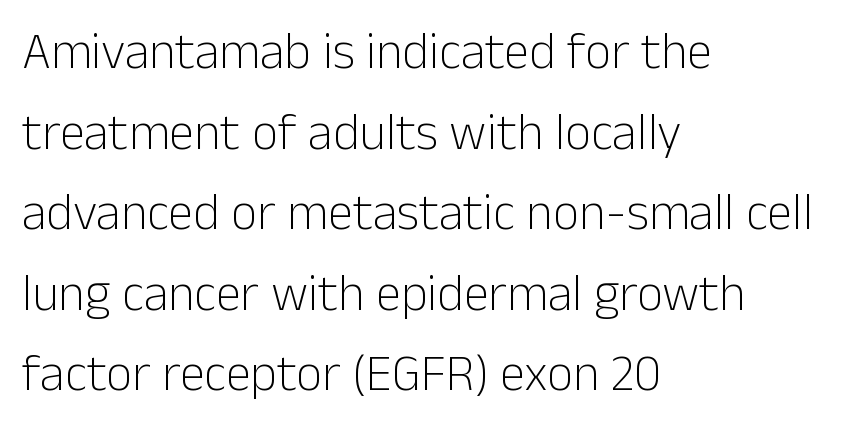
A normal amount of white space separates one row of letters from the next. The strip under each line holds only bare page. What kind of face is this? One without serifs — a sans. Unbolded letterforms with no extra heft.
